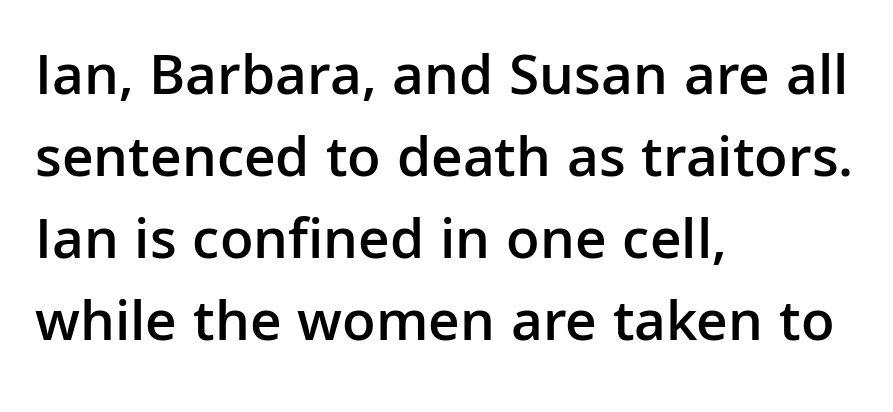
Q: Is the text bold? A: Semi-bold.
Q: Is the text italic (slanted)? A: No, it is upright.
Q: Is the typeface a serif or a sans-serif typeface? A: Sans-serif.
Q: Is the text underlined? A: No.
Q: How is the paragraph aligned? A: Left-aligned.
Q: Is the spacing between letters normal or unusually wide? A: Normal.
Q: Is the spacing between lines tight, normal or loose? A: Normal.
Q: Width (condensed, normal, or wide)? A: Normal.
Q: Stroke contrast? A: Low.
Q: x-height? A: Medium.
Q: Monospaced? A: No.
